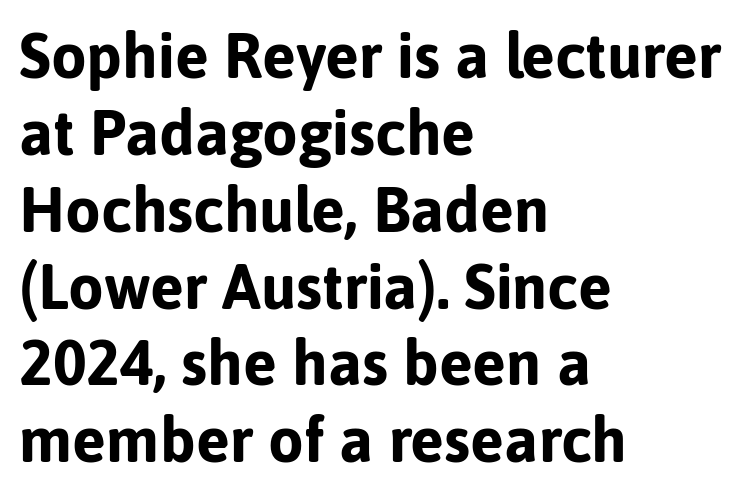
The image shows 63 px bold sans-serif type, upright; set left-aligned, line spacing 1.22x, normal letter spacing, not underlined; low stroke contrast and a medium x-height.
